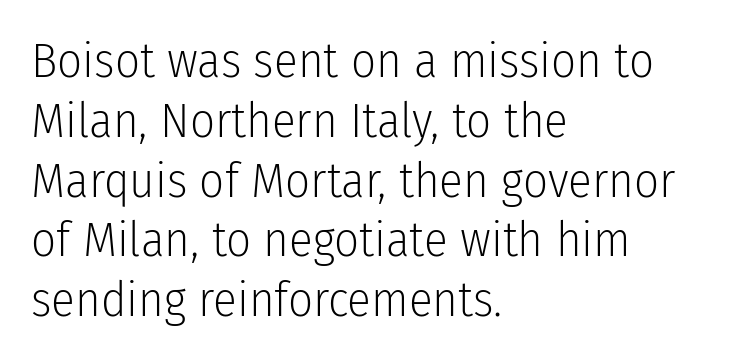
The image shows 49 px light, condensed sans-serif type, upright; set left-aligned, line spacing 1.22x, normal letter spacing, not underlined; low stroke contrast and a medium x-height.
